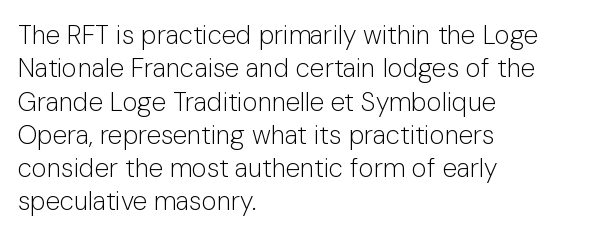
The image shows 26 px text type, upright; set left-aligned, normal line spacing (1.28x), normal letter spacing, not underlined.
